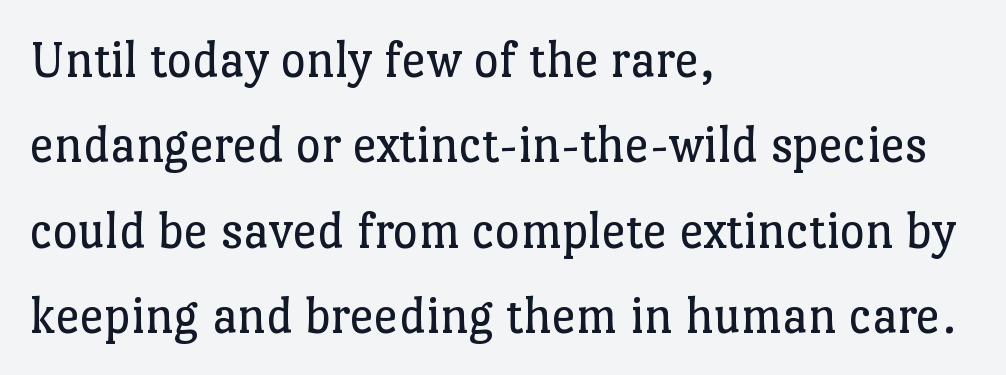
{"serif": "yes", "italic": "no", "bold": "no", "weight": "regular", "width": "normal", "stroke_contrast": "low", "x_height": "medium", "monospaced": "no", "underline": "no", "align": "left", "line_spacing": "normal", "line_spacing_ratio": 1.58, "letter_spacing": "normal", "letter_spacing_em": 0.0, "glyph_px": 54}
